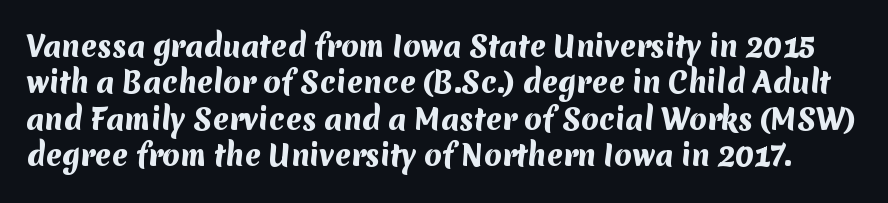
Q: Is the text bold? A: Yes.
Q: Is the typeface a serif or a sans-serif typeface? A: Sans-serif.
Q: Is the text underlined? A: No.
Q: Is the spacing between letters normal or unusually wide? A: Normal.
Q: Is the spacing between lines tight, normal or loose? A: Normal.
Q: Width (condensed, normal, or wide)? A: Normal.
Q: Stroke contrast? A: Medium.
Q: x-height? A: Medium.
Q: Monospaced? A: No.
